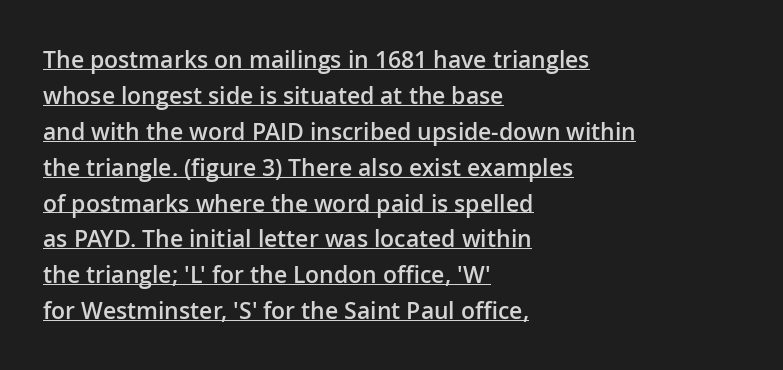
{"italic": "no", "bold": "semi", "underline": "yes", "align": "left", "line_spacing": "normal", "line_spacing_ratio": 1.56, "letter_spacing": "normal", "letter_spacing_em": 0.0, "glyph_px": 23}
